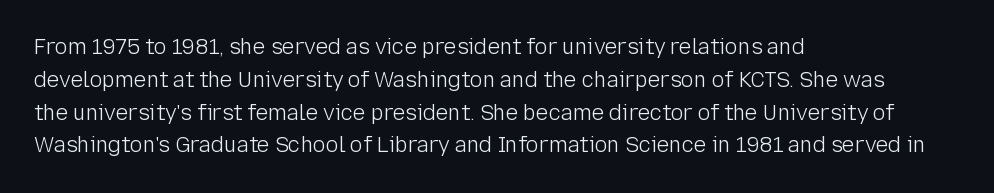
Q: Is the text bold? A: No.
Q: Is the text italic (slanted)? A: No, it is upright.
Q: Is the text underlined? A: No.
Q: How is the paragraph aligned? A: Left-aligned.
Q: Is the spacing between letters normal or unusually wide? A: Normal.
Q: Is the spacing between lines tight, normal or loose? A: Normal.
